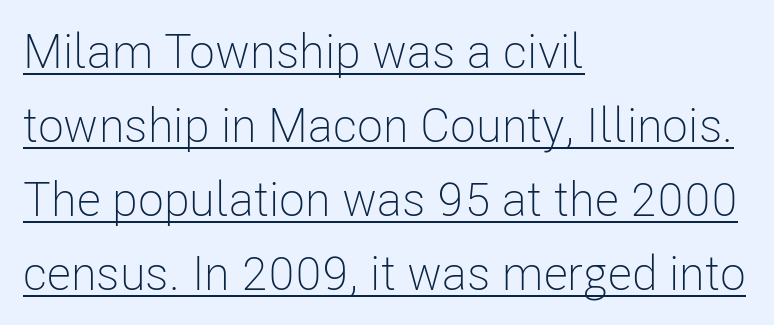
The image shows 48 px light, condensed sans-serif type, upright; set left-aligned, normal line spacing (1.54x), normal letter spacing, underlined; low stroke contrast and a medium x-height.
